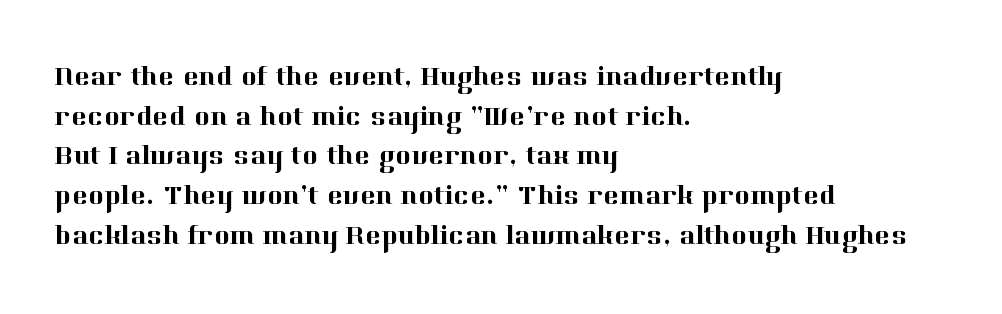
Reading down the column, the eye jumps a familiar distance to each next line. The gaps between neighbouring characters are ordinary and unremarkable. Every character sits straight up, as roman type does. These lines stack with their left ends in a neat column. Bare-footed words on every line.
